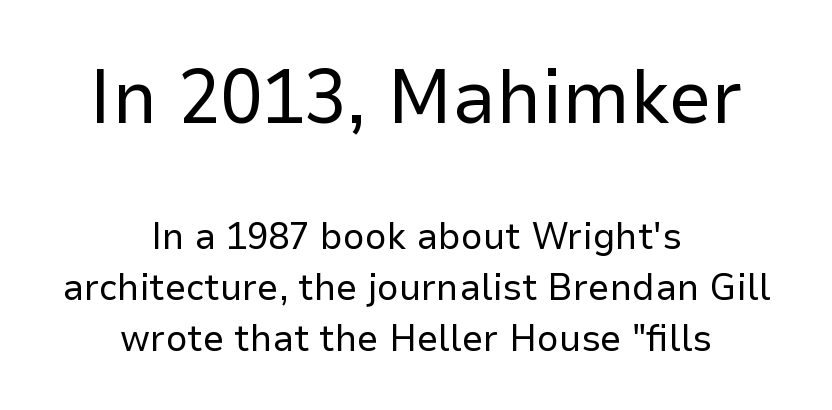
{"serif": "no", "italic": "no", "bold": "no", "weight": "regular", "width": "normal", "stroke_contrast": "low", "x_height": "medium", "monospaced": "no", "underline": "no", "align": "center", "line_spacing": "normal", "line_spacing_ratio": 1.34, "letter_spacing": "normal", "letter_spacing_em": 0.0, "larger_block": "first", "size_ratio": 2.03, "glyph_px": 77}
